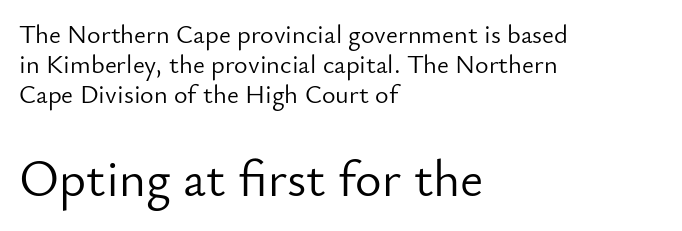
Q: Is the text bold? A: No.
Q: Is the text italic (slanted)? A: No, it is upright.
Q: Is the typeface a serif or a sans-serif typeface? A: Sans-serif.
Q: Is the text underlined? A: No.
Q: How is the paragraph aligned? A: Left-aligned.
Q: Is the spacing between letters normal or unusually wide? A: Normal.
Q: Is the spacing between lines tight, normal or loose? A: Tight.
Q: Which block of text is set in a larger size, the first (top) or the second (bottom)? A: The second (bottom) one.
Q: Width (condensed, normal, or wide)? A: Normal.
Q: Stroke contrast? A: Low.
Q: x-height? A: Small.
Q: Monospaced? A: No.
